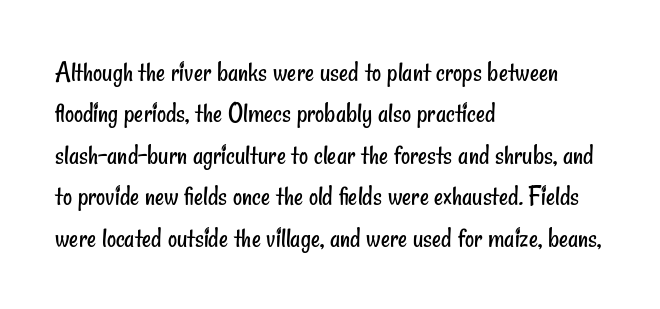
The ragged edge is on the right, which tells us the setting is flush left. This sample uses plain, unmodified letter spacing. Serifs: no, the terminals of the letterforms are clean. Is this a heavy cut? Hardly; it is regular or lighter.
